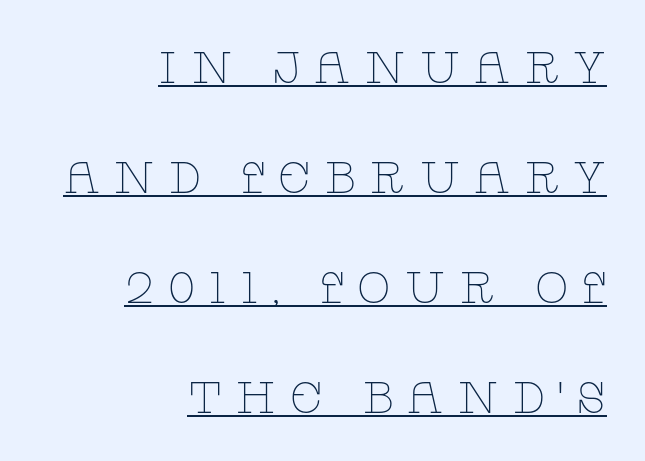
Q: Is the text bold? A: No.
Q: Is the text italic (slanted)? A: No, it is upright.
Q: Is the typeface a serif or a sans-serif typeface? A: Serif.
Q: Is the text underlined? A: Yes.
Q: How is the paragraph aligned? A: Right-aligned.
Q: Is the spacing between letters normal or unusually wide? A: Unusually wide.
Q: Is the spacing between lines tight, normal or loose? A: Loose.
Q: Width (condensed, normal, or wide)? A: Wide.
Q: Stroke contrast? A: Low.
Q: x-height? A: Large.
Q: Monospaced? A: No.
